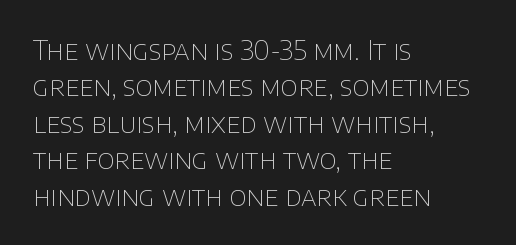
Q: Is the text bold? A: No.
Q: Is the text italic (slanted)? A: No, it is upright.
Q: Is the text underlined? A: No.
Q: How is the paragraph aligned? A: Left-aligned.
Q: Is the spacing between letters normal or unusually wide? A: Normal.
Q: Is the spacing between lines tight, normal or loose? A: Normal.
